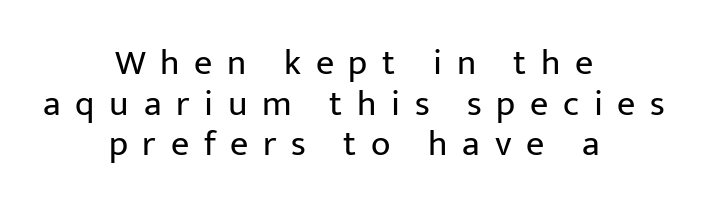
{"serif": "no", "italic": "no", "bold": "no", "weight": "regular", "width": "normal", "stroke_contrast": "low", "x_height": "medium", "monospaced": "no", "underline": "no", "align": "center", "line_spacing": "tight", "line_spacing_ratio": 1.13, "letter_spacing": "wide", "letter_spacing_em": 0.41, "glyph_px": 36}
